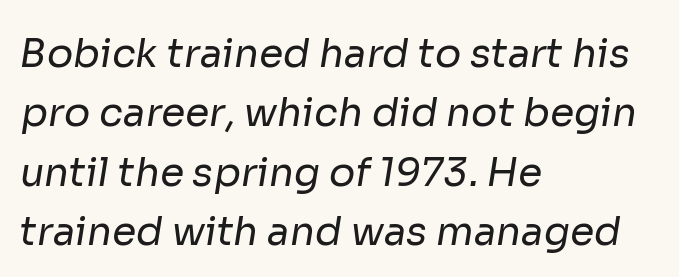
Q: Is the text bold? A: No.
Q: Is the typeface a serif or a sans-serif typeface? A: Sans-serif.
Q: Is the text underlined? A: No.
Q: How is the paragraph aligned? A: Left-aligned.
Q: Is the spacing between letters normal or unusually wide? A: Normal.
Q: Is the spacing between lines tight, normal or loose? A: Normal.
Q: Width (condensed, normal, or wide)? A: Normal.
Q: Stroke contrast? A: Low.
Q: x-height? A: Medium.
Q: Monospaced? A: No.
